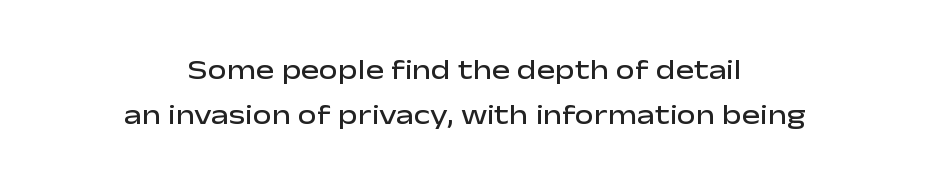
{"italic": "no", "bold": "semi", "underline": "no", "align": "center", "line_spacing": "normal", "line_spacing_ratio": 1.68, "letter_spacing": "normal", "letter_spacing_em": 0.0, "glyph_px": 27}
